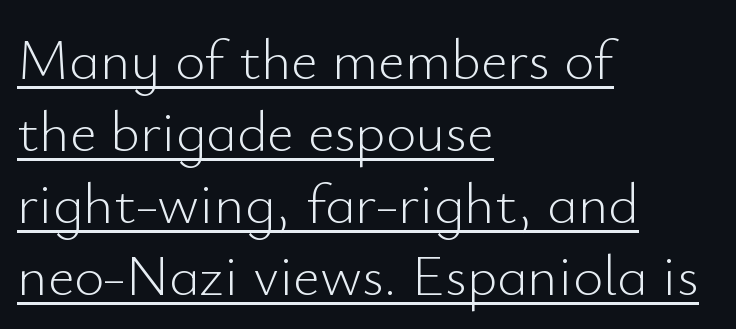
Q: Is the text bold? A: No.
Q: Is the text italic (slanted)? A: No, it is upright.
Q: Is the typeface a serif or a sans-serif typeface? A: Sans-serif.
Q: Is the text underlined? A: Yes.
Q: How is the paragraph aligned? A: Left-aligned.
Q: Is the spacing between letters normal or unusually wide? A: Normal.
Q: Width (condensed, normal, or wide)? A: Normal.
Q: Stroke contrast? A: Low.
Q: x-height? A: Small.
Q: Monospaced? A: No.
